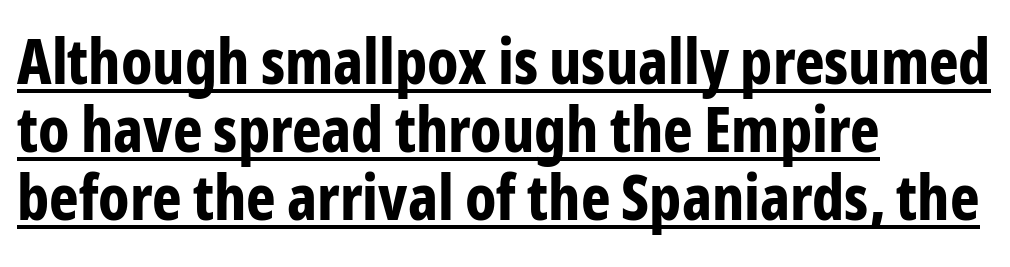
The line texture is even and compact thanks to regular tracking. A typesetter would call this proportional, since set widths differ per character. You could barely slide anything between these rows. Notice how thick the strokes are: this is what a full bold looks like. Style check: upright.
